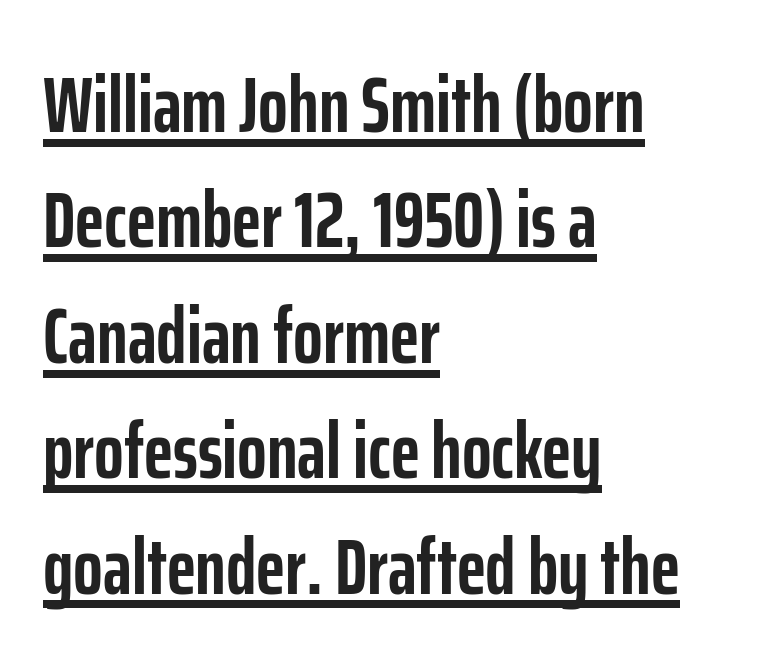
The image shows 78 px semibold, condensed sans-serif type, upright; set left-aligned, normal line spacing (1.48x), normal letter spacing, underlined; low stroke contrast and a medium x-height.
